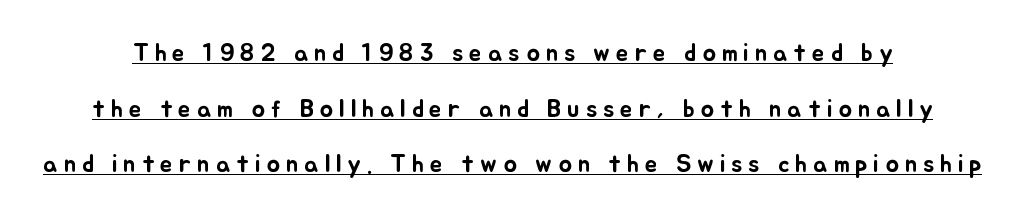
{"italic": "no", "underline": "yes", "line_spacing": "loose", "line_spacing_ratio": 2.23, "letter_spacing": "wide", "letter_spacing_em": 0.24, "glyph_px": 25}
